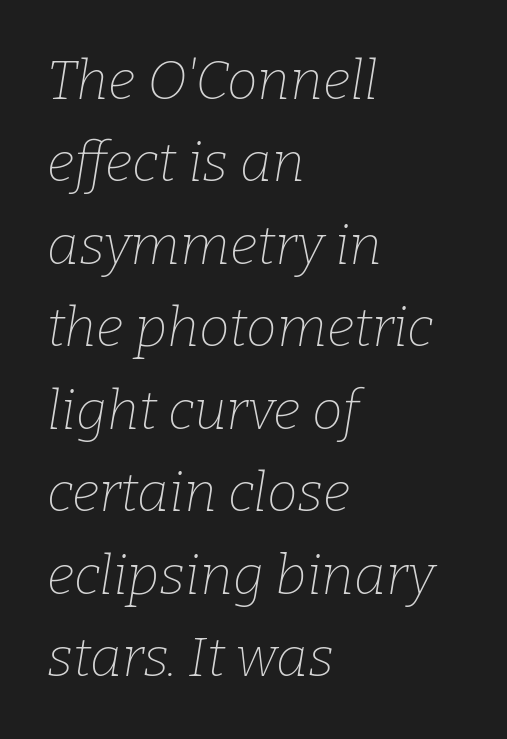
Q: Is the text bold? A: No.
Q: Is the text italic (slanted)? A: Yes, it leans right by about 9 degrees.
Q: Is the typeface a serif or a sans-serif typeface? A: Serif.
Q: Is the text underlined? A: No.
Q: How is the paragraph aligned? A: Left-aligned.
Q: Is the spacing between letters normal or unusually wide? A: Normal.
Q: Is the spacing between lines tight, normal or loose? A: Normal.
Q: Width (condensed, normal, or wide)? A: Normal.
Q: Stroke contrast? A: Low.
Q: x-height? A: Medium.
Q: Monospaced? A: No.
